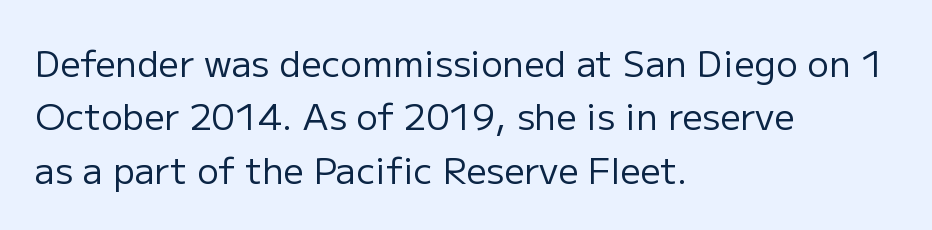
The image shows 36 px regular-weight sans-serif type, upright; set left-aligned, normal line spacing (1.48x), normal letter spacing, not underlined; low stroke contrast and a medium x-height.
